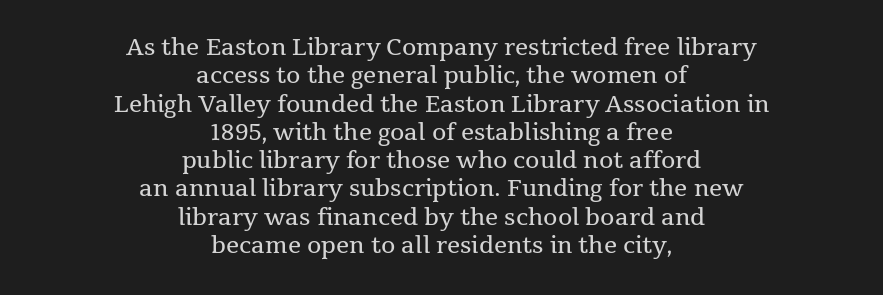
{"italic": "no", "bold": "no", "underline": "no", "align": "center", "line_spacing_ratio": 1.23, "letter_spacing": "normal", "letter_spacing_em": 0.0, "glyph_px": 23}
